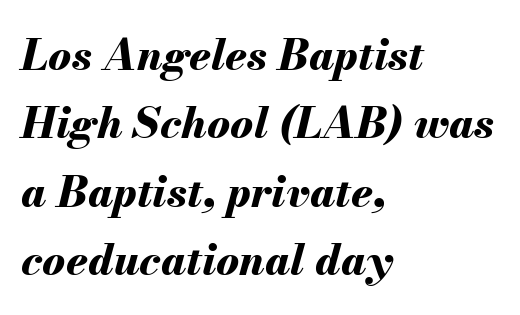
{"italic": "yes", "lean": "right", "slant_degrees": 13, "bold": "yes", "weight": "bold", "width": "normal", "stroke_contrast": "medium", "x_height": "small", "monospaced": "no", "underline": "no", "align": "left", "line_spacing": "normal", "line_spacing_ratio": 1.59, "letter_spacing": "normal", "letter_spacing_em": 0.0, "glyph_px": 43}
